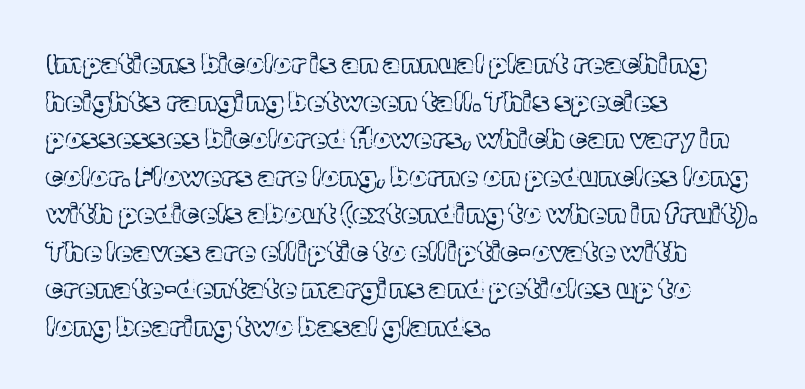
Q: Is the text italic (slanted)? A: No, it is upright.
Q: Is the text underlined? A: No.
Q: How is the paragraph aligned? A: Left-aligned.
Q: Is the spacing between letters normal or unusually wide? A: Normal.
Q: Is the spacing between lines tight, normal or loose? A: Normal.
Q: Width (condensed, normal, or wide)? A: Normal.
Q: x-height? A: Medium.
Q: Monospaced? A: No.
